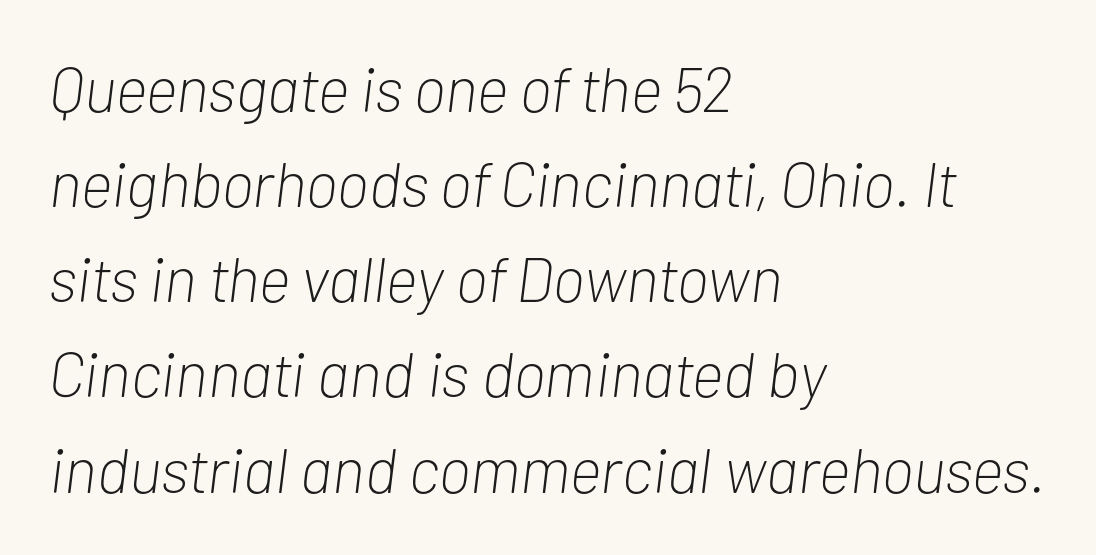
Q: Is the text bold? A: No.
Q: Is the text italic (slanted)? A: Yes, it leans right by about 7 degrees.
Q: Is the text underlined? A: No.
Q: How is the paragraph aligned? A: Left-aligned.
Q: Is the spacing between letters normal or unusually wide? A: Normal.
Q: Is the spacing between lines tight, normal or loose? A: Normal.
Q: Width (condensed, normal, or wide)? A: Condensed.
Q: Stroke contrast? A: Low.
Q: x-height? A: Medium.
Q: Monospaced? A: No.
